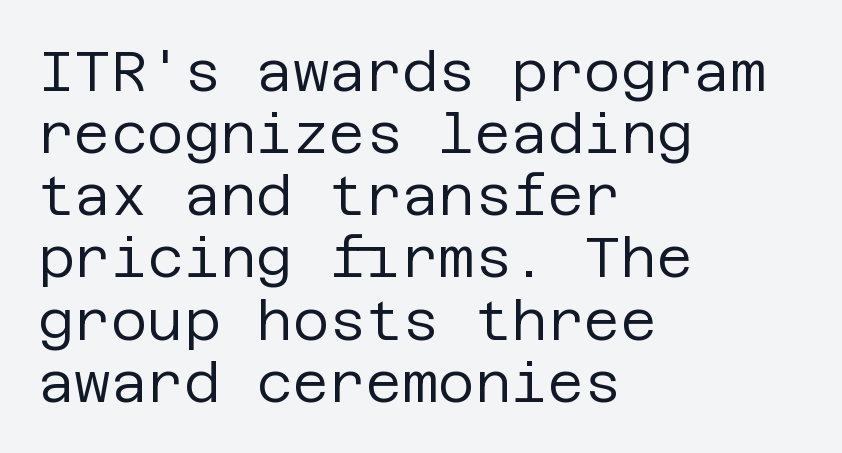
Q: Is the text bold? A: No.
Q: Is the text italic (slanted)? A: No, it is upright.
Q: Is the typeface a serif or a sans-serif typeface? A: Sans-serif.
Q: Is the text underlined? A: No.
Q: How is the paragraph aligned? A: Left-aligned.
Q: Is the spacing between letters normal or unusually wide? A: Normal.
Q: Is the spacing between lines tight, normal or loose? A: Tight.
Q: Width (condensed, normal, or wide)? A: Normal.
Q: Stroke contrast? A: Low.
Q: x-height? A: Large.
